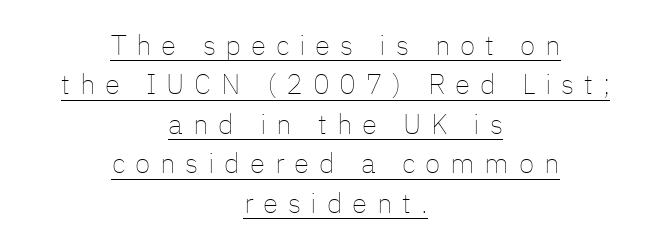
{"italic": "no", "bold": "no", "weight": "thin", "width": "normal", "stroke_contrast": "low", "x_height": "medium", "monospaced": "no", "underline": "yes", "align": "center", "line_spacing": "normal", "line_spacing_ratio": 1.41, "letter_spacing": "wide", "letter_spacing_em": 0.35, "glyph_px": 28}
